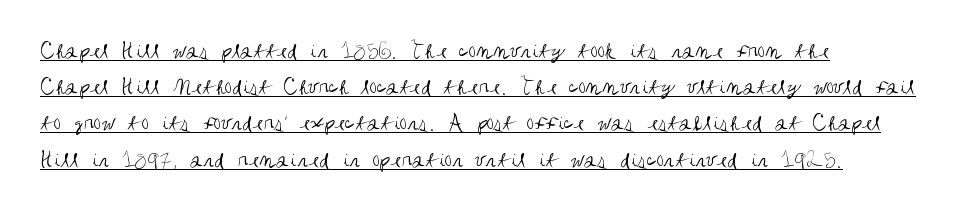
Q: Is the text bold? A: No.
Q: Is the text underlined? A: Yes.
Q: How is the paragraph aligned? A: Left-aligned.
Q: Is the spacing between letters normal or unusually wide? A: Normal.
Q: Is the spacing between lines tight, normal or loose? A: Normal.
